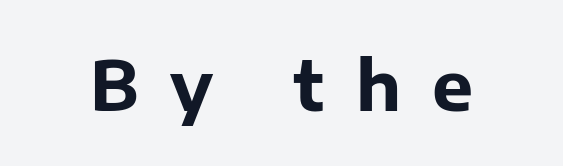
Q: Is the text bold? A: Yes.
Q: Is the text italic (slanted)? A: No, it is upright.
Q: Is the typeface a serif or a sans-serif typeface? A: Sans-serif.
Q: Is the text underlined? A: No.
Q: Is the spacing between letters normal or unusually wide? A: Unusually wide.
Q: Width (condensed, normal, or wide)? A: Normal.
Q: Stroke contrast? A: Low.
Q: x-height? A: Medium.
Q: Monospaced? A: No.
